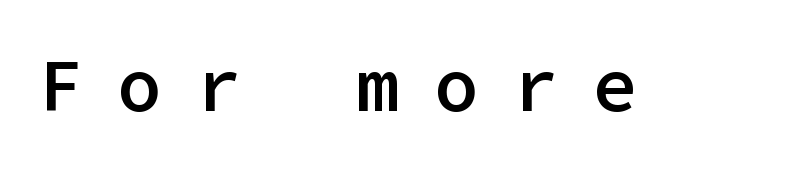
{"serif": "no", "italic": "no", "bold": "semi", "weight": "semibold", "width": "normal", "stroke_contrast": "low", "x_height": "medium", "underline": "no", "letter_spacing": "wide", "letter_spacing_em": 0.47, "glyph_px": 74}
